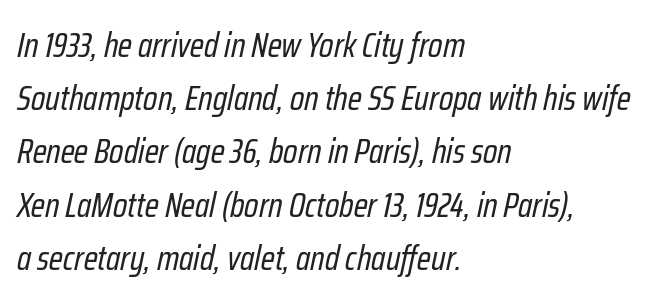
{"italic": "yes", "lean": "right", "slant_degrees": 12, "bold": "no", "weight": "regular", "width": "condensed", "stroke_contrast": "low", "x_height": "medium", "monospaced": "no", "underline": "no", "align": "left", "line_spacing": "normal", "line_spacing_ratio": 1.52, "letter_spacing": "normal", "letter_spacing_em": 0.0, "glyph_px": 35}
